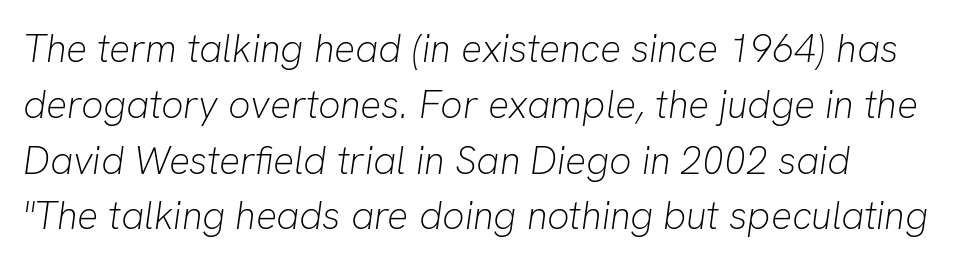
Q: Is the text bold? A: No.
Q: Is the text italic (slanted)? A: Yes, it leans right by about 8 degrees.
Q: Is the text underlined? A: No.
Q: How is the paragraph aligned? A: Left-aligned.
Q: Is the spacing between letters normal or unusually wide? A: Normal.
Q: Is the spacing between lines tight, normal or loose? A: Normal.
Q: Width (condensed, normal, or wide)? A: Normal.
Q: Stroke contrast? A: Low.
Q: x-height? A: Medium.
Q: Monospaced? A: No.
